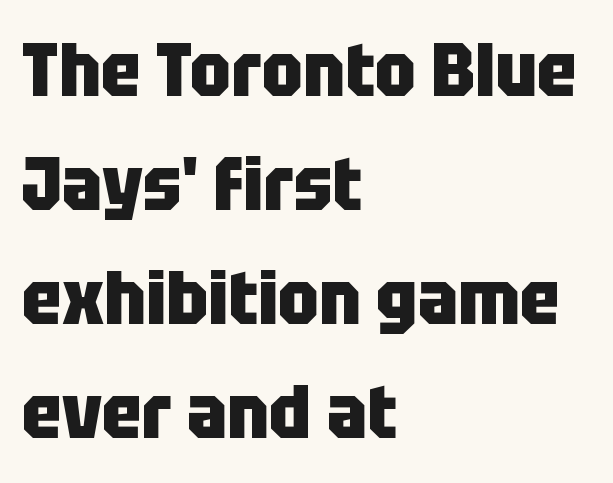
Q: Is the text bold? A: Yes.
Q: Is the text italic (slanted)? A: No, it is upright.
Q: Is the typeface a serif or a sans-serif typeface? A: Sans-serif.
Q: Is the text underlined? A: No.
Q: How is the paragraph aligned? A: Left-aligned.
Q: Is the spacing between letters normal or unusually wide? A: Normal.
Q: Is the spacing between lines tight, normal or loose? A: Normal.
Q: Width (condensed, normal, or wide)? A: Condensed.
Q: Stroke contrast? A: Low.
Q: x-height? A: Large.
Q: Monospaced? A: No.
